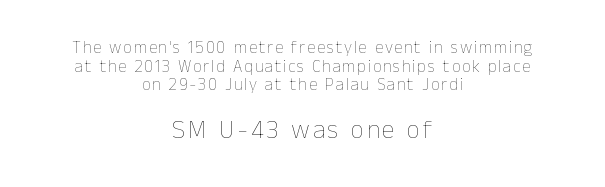
{"italic": "no", "bold": "no", "underline": "no", "align": "center", "line_spacing": "tight", "line_spacing_ratio": 1.09, "larger_block": "second", "size_ratio": 1.53, "glyph_px": 26}
